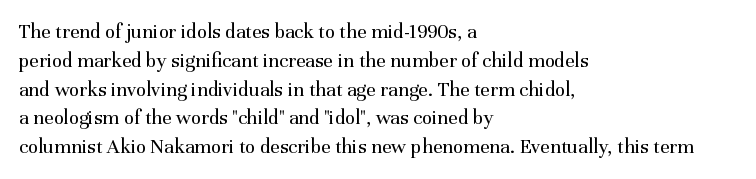
{"italic": "no", "bold": "no", "underline": "no", "align": "left", "line_spacing": "normal", "line_spacing_ratio": 1.37, "letter_spacing": "normal", "letter_spacing_em": 0.0, "glyph_px": 21}
